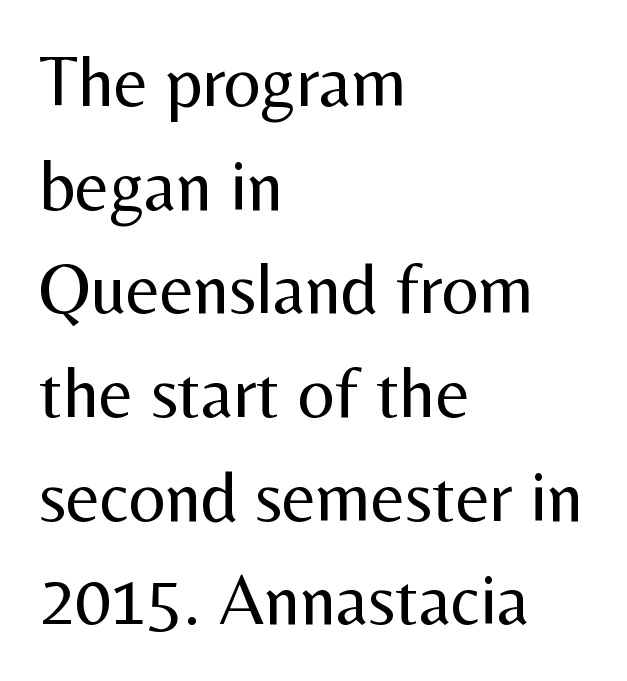
The image shows 72 px regular-weight sans-serif type, upright; set left-aligned, normal line spacing (1.44x), normal letter spacing, not underlined; medium stroke contrast and a medium x-height.
